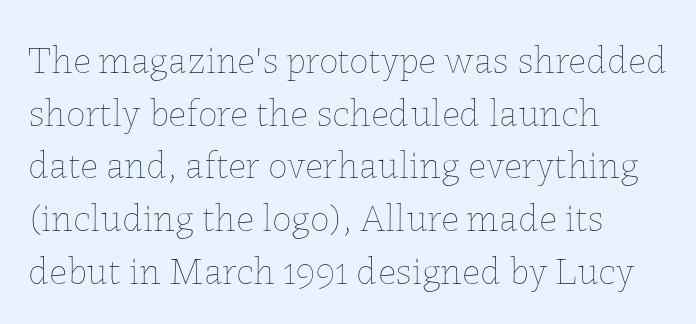
The baseline area is clear. The face used here is proportionally spaced, like ordinary book or web type. Baseline-to-baseline distance is the conventional proportion of letter height. A student would call this left alignment; a typographer would say flush left, rag right. Each stroke keeps to a modest, everyday thickness or less. The gaps between neighbouring characters are ordinary and unremarkable.
